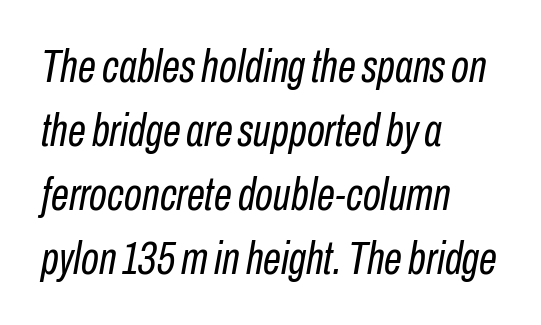
Q: Is the text bold? A: No.
Q: Is the text italic (slanted)? A: Yes, it leans right by about 10 degrees.
Q: Is the text underlined? A: No.
Q: How is the paragraph aligned? A: Left-aligned.
Q: Is the spacing between letters normal or unusually wide? A: Normal.
Q: Is the spacing between lines tight, normal or loose? A: Normal.
Q: Width (condensed, normal, or wide)? A: Condensed.
Q: Stroke contrast? A: Low.
Q: x-height? A: Medium.
Q: Monospaced? A: No.
